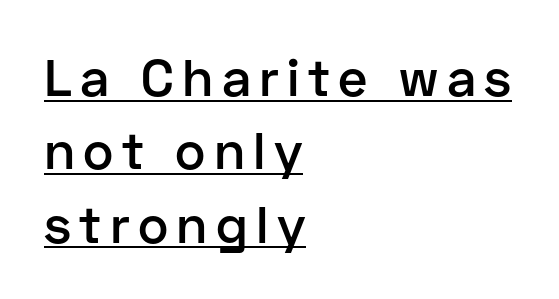
Looks like regular typesetting: each glyph gets only the width it needs. This is underlined copy, the kind a proofreader might mark for attention. Heft: intermediate — a semibold. Students, observe: this is what conventionally led text looks like. The typography opts for an upright posture over an oblique one.
